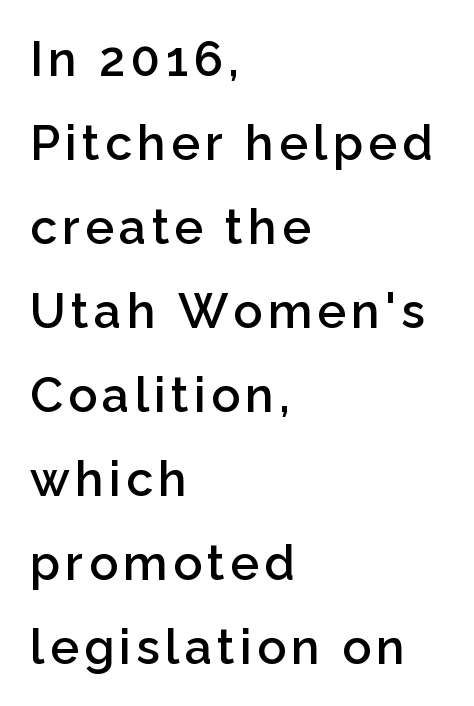
Q: Is the text bold? A: Semi-bold.
Q: Is the text italic (slanted)? A: No, it is upright.
Q: Is the typeface a serif or a sans-serif typeface? A: Sans-serif.
Q: Is the text underlined? A: No.
Q: How is the paragraph aligned? A: Left-aligned.
Q: Width (condensed, normal, or wide)? A: Normal.
Q: Stroke contrast? A: Low.
Q: x-height? A: Medium.
Q: Monospaced? A: No.
